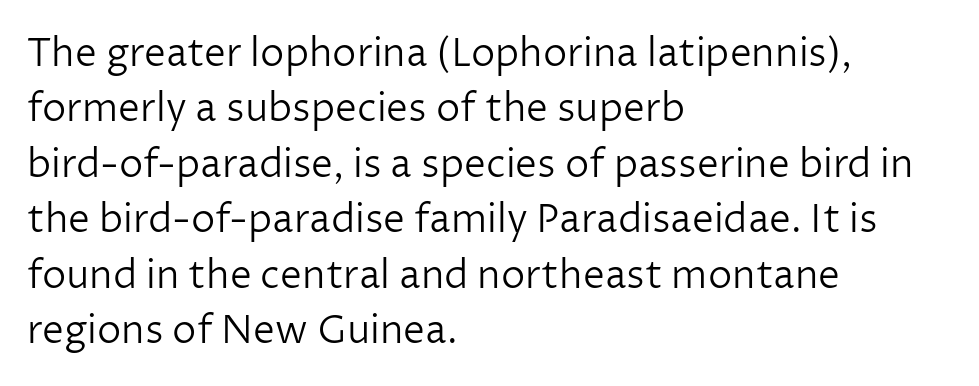
Q: Is the text bold? A: No.
Q: Is the text italic (slanted)? A: No, it is upright.
Q: Is the typeface a serif or a sans-serif typeface? A: Sans-serif.
Q: Is the text underlined? A: No.
Q: How is the paragraph aligned? A: Left-aligned.
Q: Is the spacing between letters normal or unusually wide? A: Normal.
Q: Is the spacing between lines tight, normal or loose? A: Normal.
Q: Width (condensed, normal, or wide)? A: Normal.
Q: Stroke contrast? A: Low.
Q: x-height? A: Medium.
Q: Monospaced? A: No.
